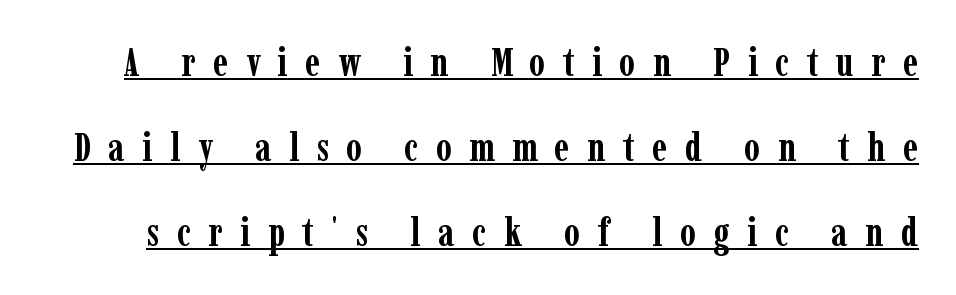
Q: Is the text bold? A: Yes.
Q: Is the text italic (slanted)? A: No, it is upright.
Q: Is the typeface a serif or a sans-serif typeface? A: Serif.
Q: Is the text underlined? A: Yes.
Q: Is the spacing between letters normal or unusually wide? A: Unusually wide.
Q: Is the spacing between lines tight, normal or loose? A: Loose.
Q: Width (condensed, normal, or wide)? A: Condensed.
Q: Stroke contrast? A: Low.
Q: x-height? A: Medium.
Q: Monospaced? A: No.
